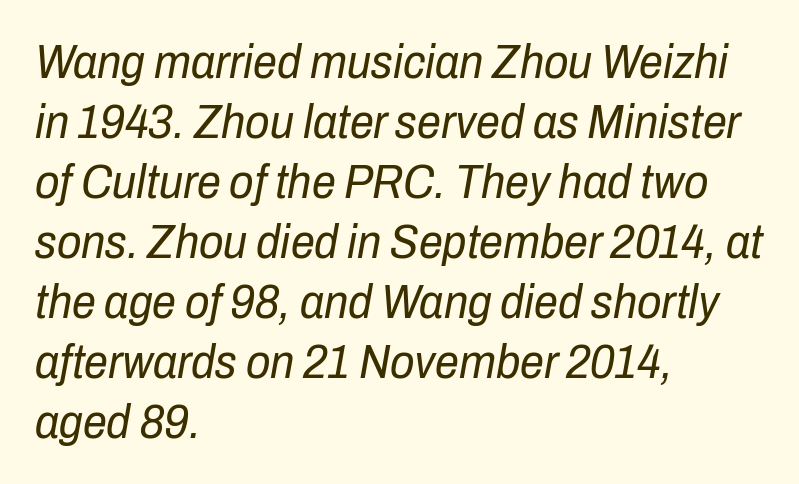
If you measured baseline to baseline, you'd find a middling distance. Where is the straight margin? On the left. Each row of text sits above clean, open space. Varying glyph widths throughout — classic text-font behaviour. The line texture is even and compact thanks to regular tracking. Stroke mass is kept to a normal reading level or below.
